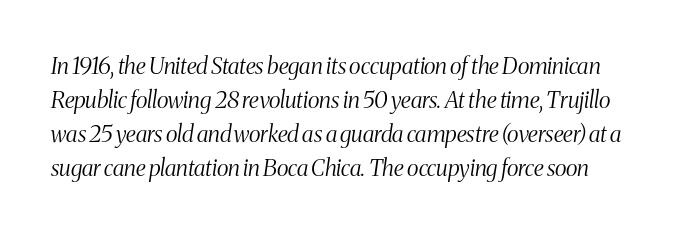
{"italic": "yes", "lean": "right", "slant_degrees": 8, "bold": "no", "underline": "no", "line_spacing": "normal", "line_spacing_ratio": 1.48, "letter_spacing": "normal", "letter_spacing_em": 0.0, "glyph_px": 23}
